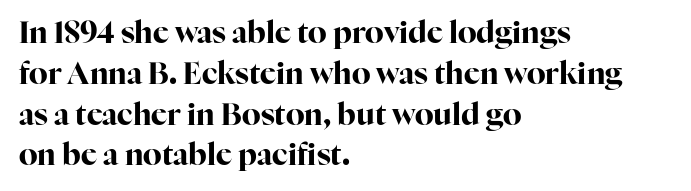
The image shows 30 px bold serif type, upright; set left-aligned, normal line spacing (1.36x), normal letter spacing, not underlined; high stroke contrast and a medium x-height.
